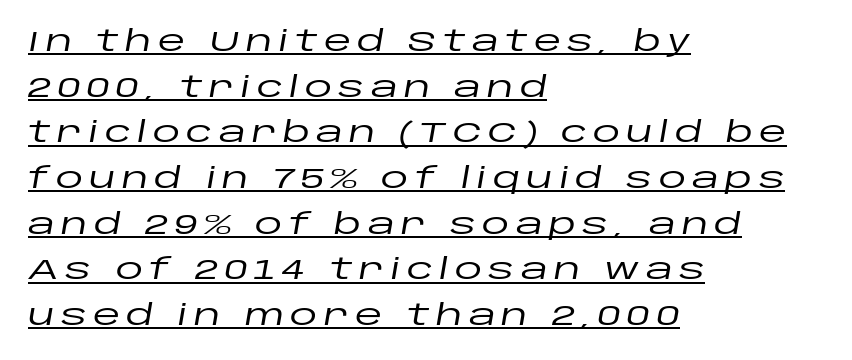
Words appear elongated and porous because spacing is wide. Each line of the rendering has a horizontal stroke beneath the glyphs. Yep, that's italic — everything's leaning. The passage shown is typed in a proportional face where columns would drift.
